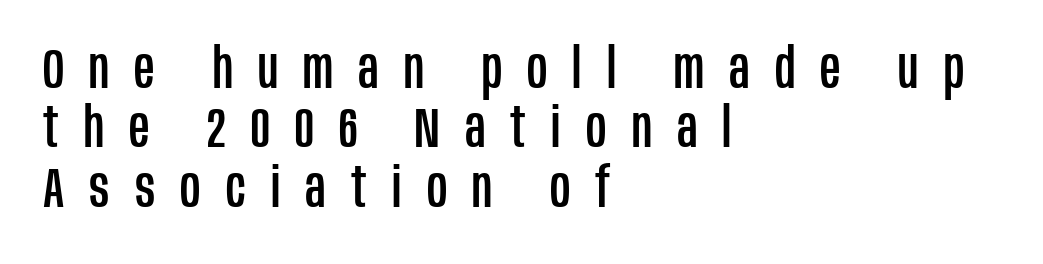
The image shows 56 px condensed sans-serif type, upright; set left-aligned, tight line spacing (1.06x), unusually wide letter spacing (+0.45 em), not underlined; low stroke contrast and a large x-height.
